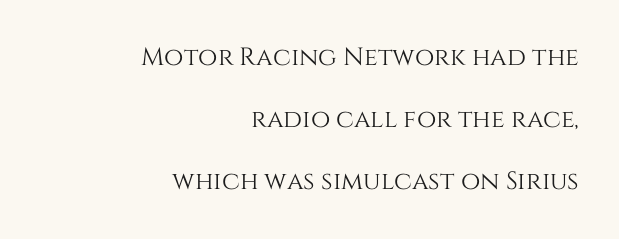
The passage is arranged like a letterhead date or caption credit — flush right. Decoration check: the copy has no underline. What stands out about the letter spacing? Nothing — it is the standard amount. Whoever set this chose breathing room over compactness in the vertical rhythm. These lines were composed using upright roman letters.
